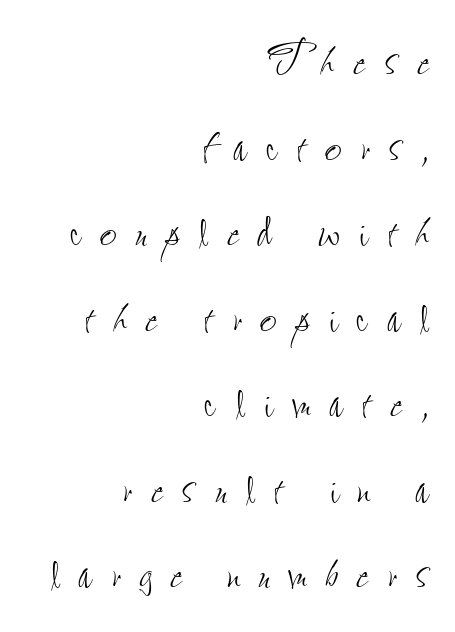
Q: Is the text bold? A: No.
Q: Is the text italic (slanted)? A: Yes.
Q: Is the text underlined? A: No.
Q: How is the paragraph aligned? A: Right-aligned.
Q: Is the spacing between letters normal or unusually wide? A: Unusually wide.
Q: Is the spacing between lines tight, normal or loose? A: Normal.
Q: Width (condensed, normal, or wide)? A: Condensed.
Q: Stroke contrast? A: Low.
Q: x-height? A: Small.
Q: Monospaced? A: No.
